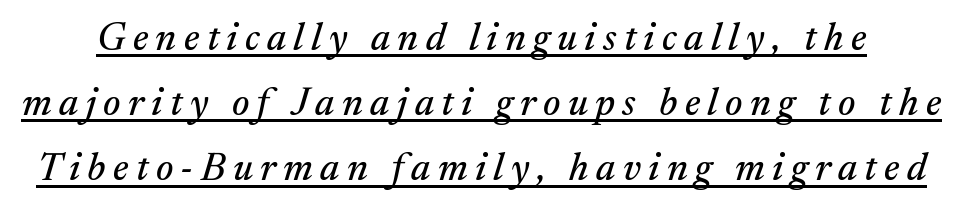
{"serif": "yes", "italic": "yes", "lean": "right", "slant_degrees": 17, "width": "normal", "stroke_contrast": "medium", "x_height": "medium", "monospaced": "no", "underline": "yes", "line_spacing": "normal", "line_spacing_ratio": 1.67, "glyph_px": 39}
